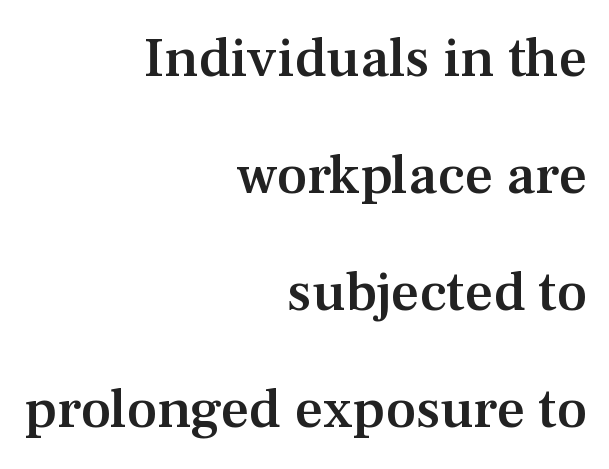
{"serif": "yes", "italic": "no", "bold": "semi", "weight": "semibold", "width": "normal", "stroke_contrast": "medium", "x_height": "medium", "monospaced": "no", "underline": "no", "align": "right", "line_spacing": "loose", "line_spacing_ratio": 2.09, "letter_spacing": "normal", "letter_spacing_em": 0.0, "glyph_px": 56}
